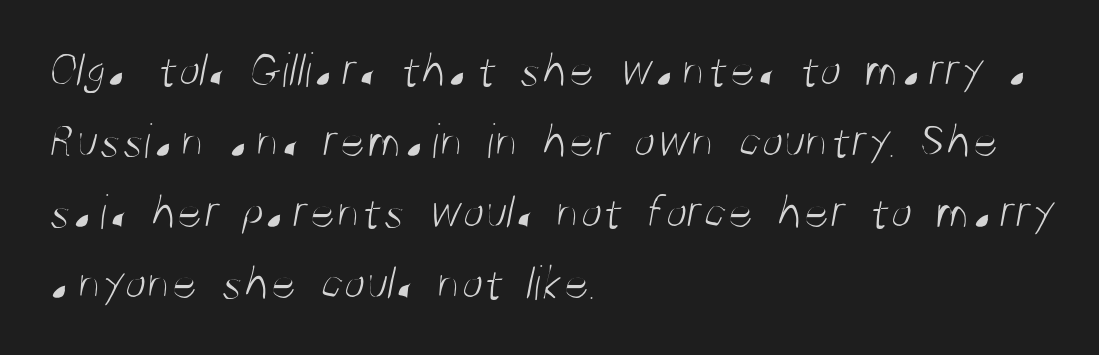
Words float on clear page, feet unadorned. Honestly, the letter spacing is just normal — you wouldn't notice it. This is sans-serif lettering, the kind often seen on screens and signage. Is this a heavy cut? Hardly; it is regular or lighter.
